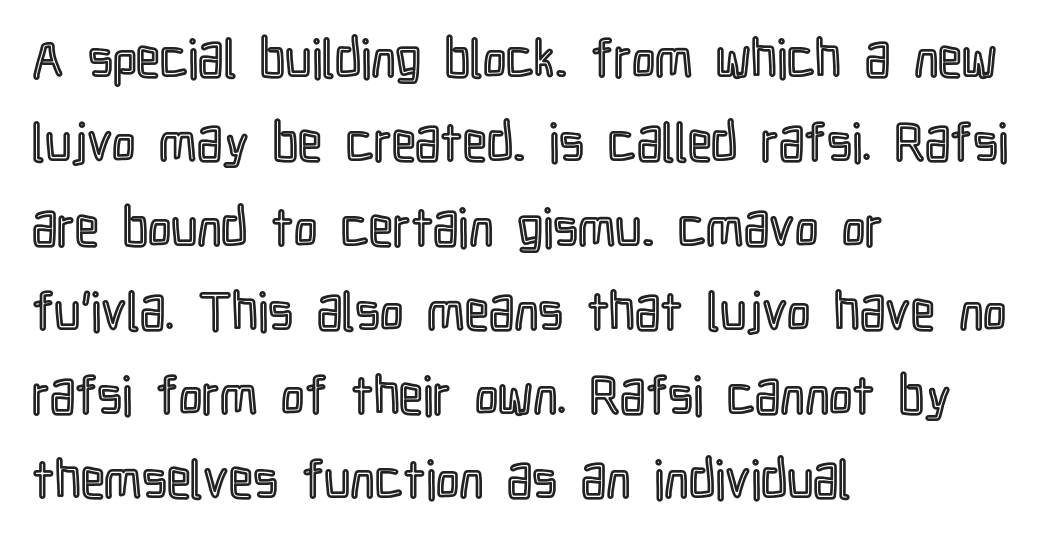
The image shows 53 px condensed type, upright; set left-aligned, normal line spacing (1.59x), normal letter spacing, not underlined; a medium x-height.
